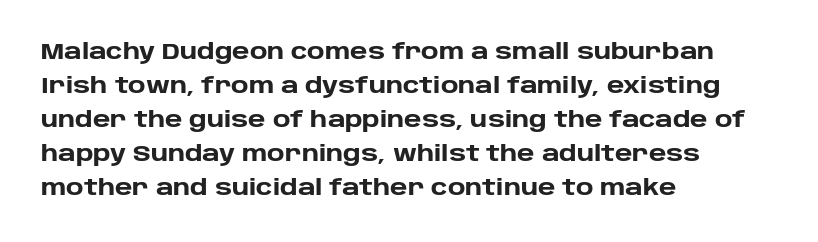
Q: Is the text bold? A: Yes.
Q: Is the text italic (slanted)? A: No, it is upright.
Q: Is the text underlined? A: No.
Q: How is the paragraph aligned? A: Left-aligned.
Q: Is the spacing between letters normal or unusually wide? A: Normal.
Q: Is the spacing between lines tight, normal or loose? A: Normal.
